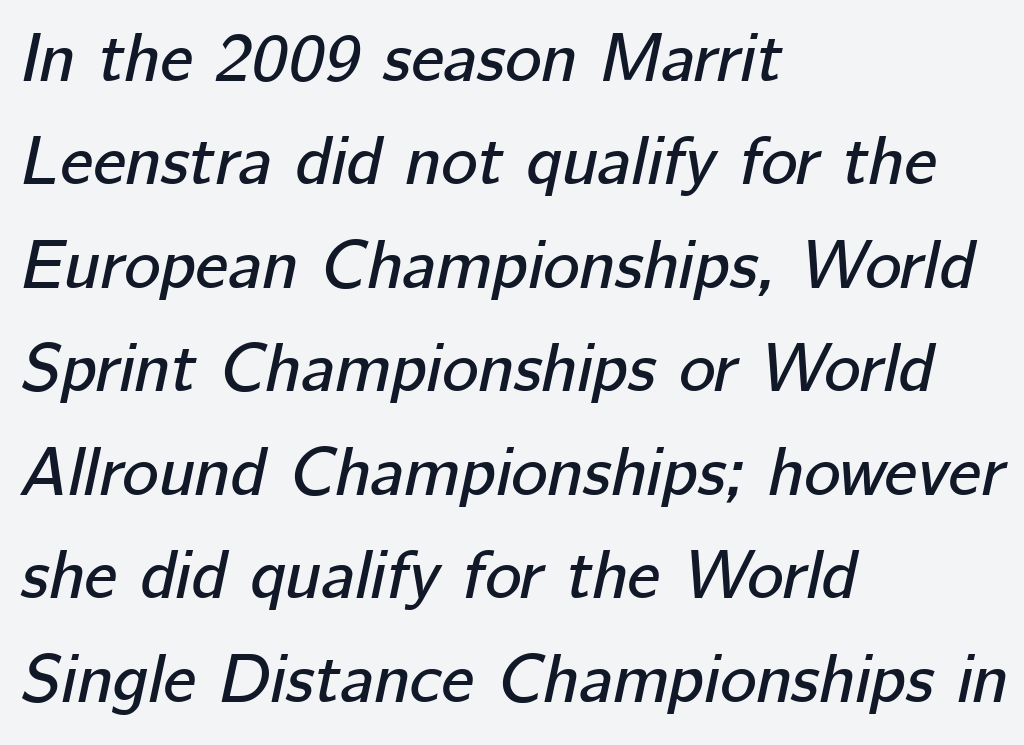
The image shows 69 px text type, italic (leaning right); set left-aligned, normal line spacing (1.5x), normal letter spacing, not underlined; low stroke contrast and a medium x-height.
